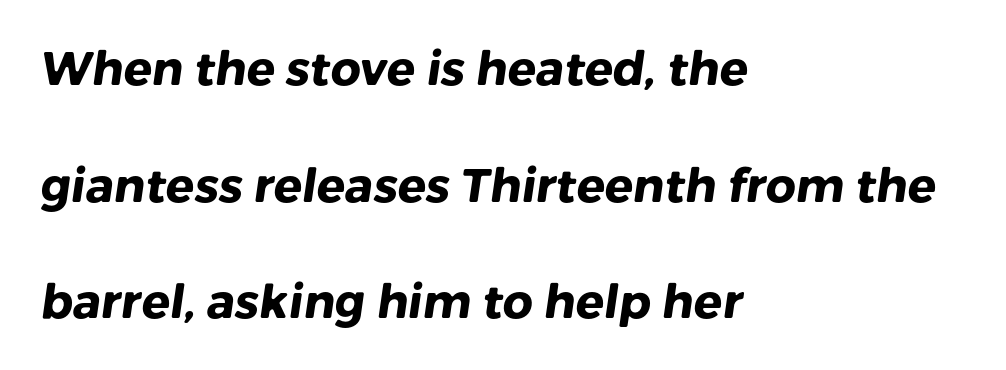
Q: Is the text bold? A: Yes.
Q: Is the typeface a serif or a sans-serif typeface? A: Sans-serif.
Q: Is the text underlined? A: No.
Q: How is the paragraph aligned? A: Left-aligned.
Q: Is the spacing between letters normal or unusually wide? A: Normal.
Q: Is the spacing between lines tight, normal or loose? A: Loose.
Q: Width (condensed, normal, or wide)? A: Normal.
Q: Stroke contrast? A: Low.
Q: x-height? A: Medium.
Q: Monospaced? A: No.
